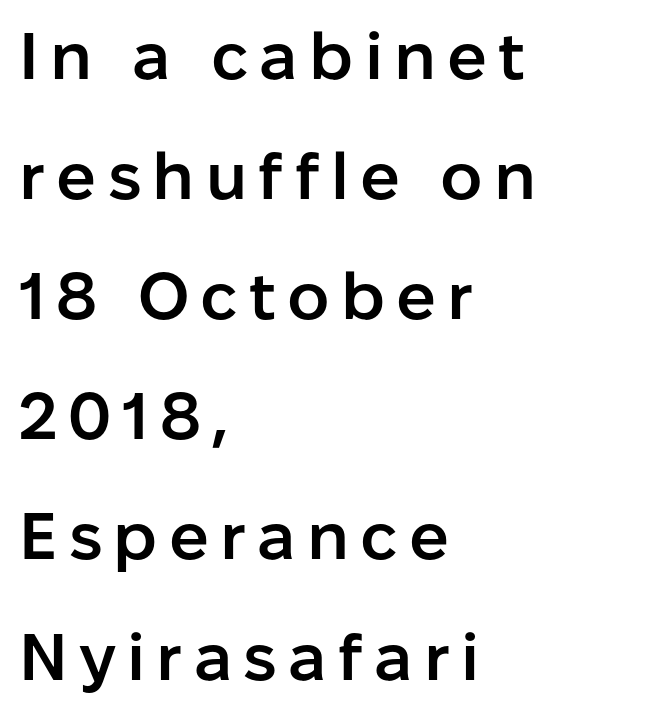
{"serif": "no", "italic": "no", "bold": "semi", "weight": "semibold", "width": "normal", "stroke_contrast": "low", "x_height": "medium", "monospaced": "no", "underline": "no", "align": "left", "line_spacing_ratio": 1.82, "glyph_px": 66}
